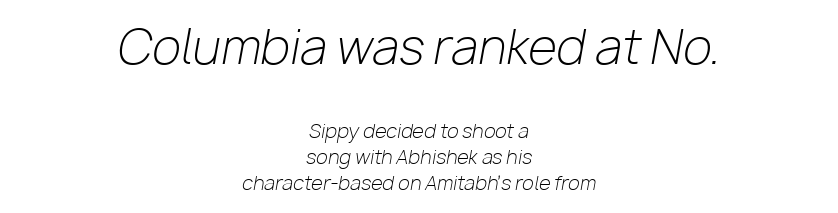
This layout puts the oversized block above and the modest block below. Weight class: somewhere from thin through regular. These lines are centered, leaving both edges ragged. Quick note: interline space is typical. Varying glyph widths throughout — classic text-font behaviour. Observe the lean: these are italic letterforms.
